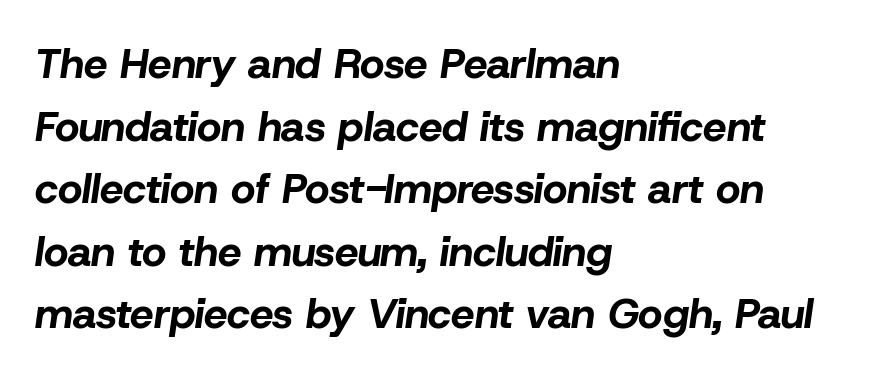
The image shows 42 px bold type, italic (leaning right); set left-aligned, normal line spacing (1.49x), normal letter spacing, not underlined; low stroke contrast and a medium x-height.
